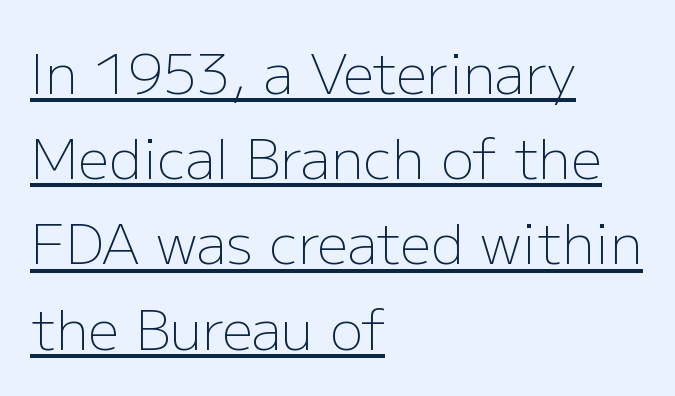
The image shows 55 px light sans-serif type, upright; set left-aligned, normal line spacing (1.55x), normal letter spacing, underlined; low stroke contrast and a medium x-height.
